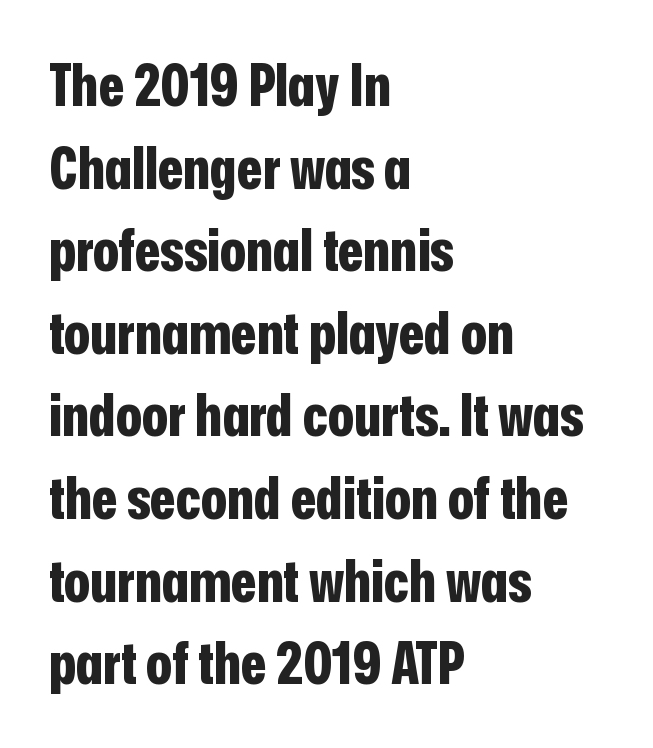
Q: Is the text bold? A: Yes.
Q: Is the text italic (slanted)? A: No, it is upright.
Q: Is the typeface a serif or a sans-serif typeface? A: Sans-serif.
Q: Is the text underlined? A: No.
Q: How is the paragraph aligned? A: Left-aligned.
Q: Is the spacing between letters normal or unusually wide? A: Normal.
Q: Is the spacing between lines tight, normal or loose? A: Normal.
Q: Width (condensed, normal, or wide)? A: Condensed.
Q: Stroke contrast? A: Low.
Q: x-height? A: Medium.
Q: Monospaced? A: No.
